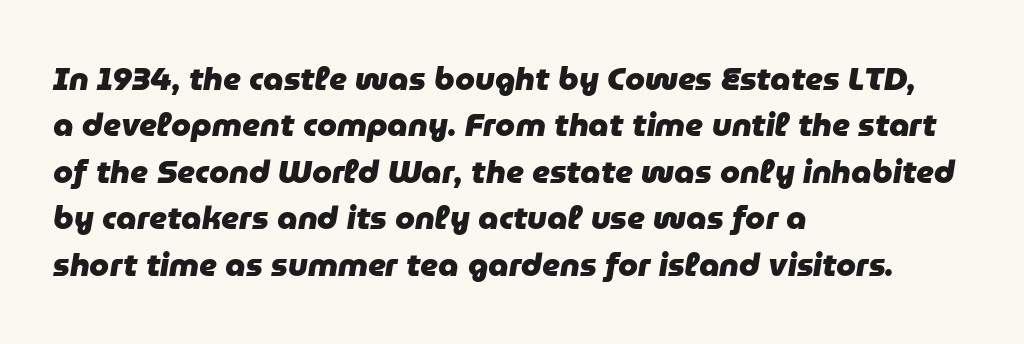
Q: Is the text bold? A: Yes.
Q: Is the text italic (slanted)? A: Yes, it leans right by about 9 degrees.
Q: Is the text underlined? A: No.
Q: How is the paragraph aligned? A: Left-aligned.
Q: Is the spacing between letters normal or unusually wide? A: Normal.
Q: Is the spacing between lines tight, normal or loose? A: Normal.
Q: Width (condensed, normal, or wide)? A: Normal.
Q: Stroke contrast? A: Low.
Q: x-height? A: Medium.
Q: Monospaced? A: No.
